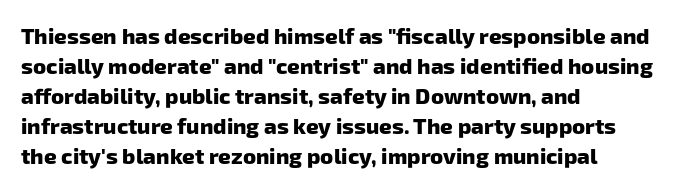
{"bold": "yes", "underline": "no", "align": "left", "line_spacing": "normal", "line_spacing_ratio": 1.36, "letter_spacing": "normal", "letter_spacing_em": 0.0, "glyph_px": 22}
